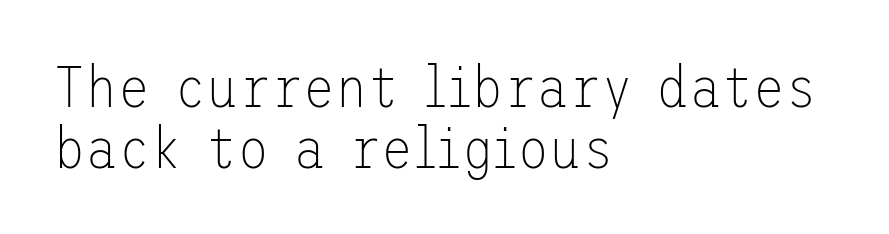
Every character sits straight up, as roman type does. One glance says dense: line gaps are narrower than usual. The type family on display is of the sans-serif kind. No letter is thick-stroked: the sample isn't bold. These lines stack with their left ends in a neat column. Letters rest on an invisible, unmarked baseline.
